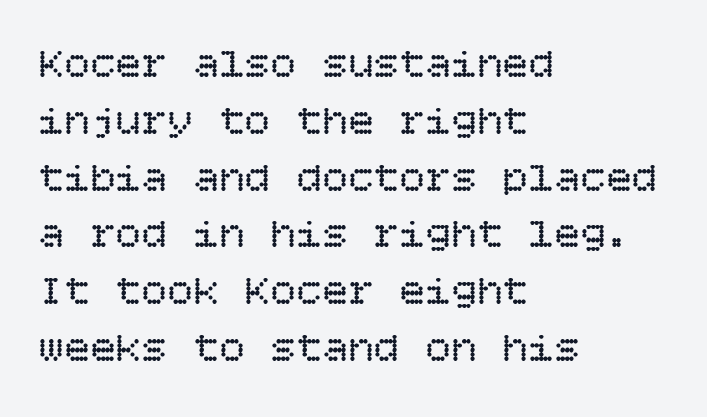
The image shows 43 px regular-weight type, upright; set left-aligned, normal line spacing (1.32x), normal letter spacing, not underlined; low stroke contrast and a large x-height.
